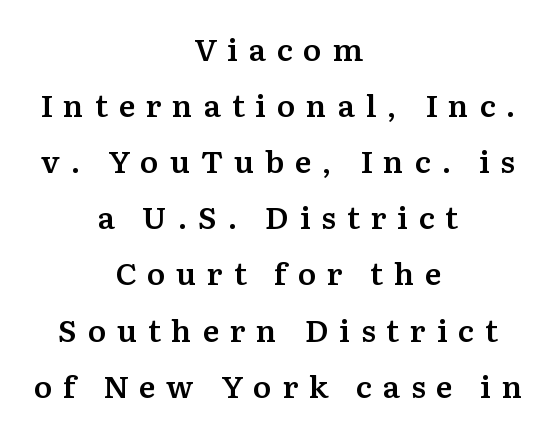
Firm but not heavy-handed strokes: this text is semibold. Just letters on the line, the space beneath them empty. Is the block centered? Yes — each line is placed symmetrically about the middle. Varying glyph widths throughout — classic text-font behaviour. The gaps between neighbouring characters are conspicuously large. Is this a sans? No — the strokes have serifs.
